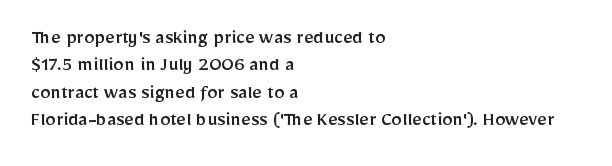
Q: Is the text italic (slanted)? A: No, it is upright.
Q: Is the text underlined? A: No.
Q: How is the paragraph aligned? A: Left-aligned.
Q: Is the spacing between letters normal or unusually wide? A: Normal.
Q: Is the spacing between lines tight, normal or loose? A: Normal.
